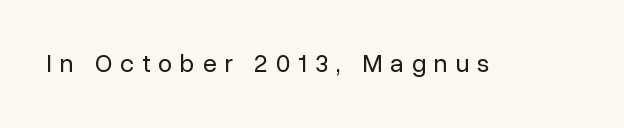
Spacing between characters has been opened up far beyond the box default. Every stem runs plumb, perpendicular to the baseline. No chunkiness to these letters — they're not bold. Check the space under the baseline: it is left empty.
